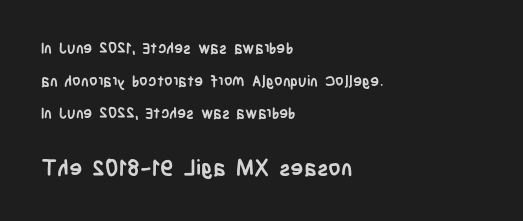
Leading is clearly above the norm, producing a sparse column. Each glyph is drawn with heavy, bold strokes. The font's upright variant was chosen for this text. Block two is the big one; block one sits smaller above it. Underline: absent.
